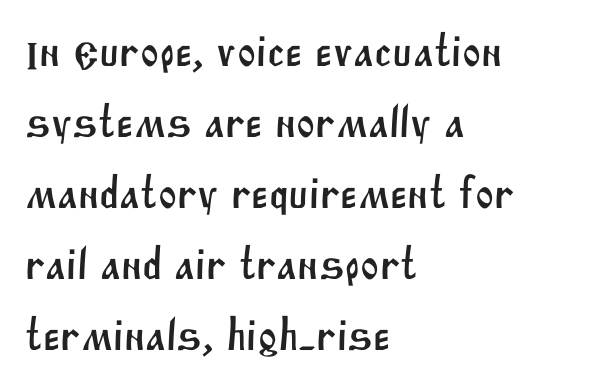
Looks like regular typesetting: each glyph gets only the width it needs. Compared with typical body copy, the letter spacing here is the same. Examine the stroke ends and you'll find no serifs. Is there much room between lines? A standard amount, neither cramped nor airy. Only glyphs here, with clear space below each row.
